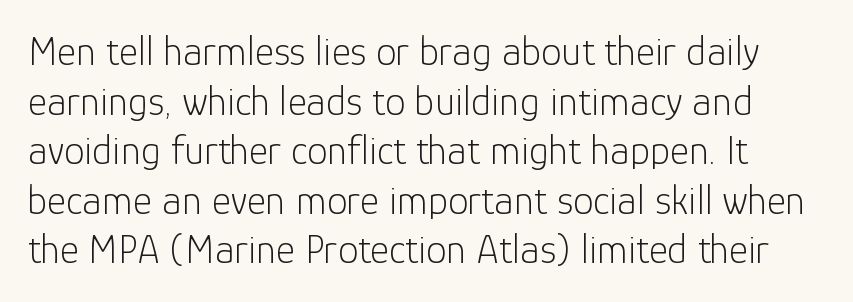
{"serif": "no", "italic": "no", "bold": "no", "weight": "light", "width": "normal", "stroke_contrast": "low", "x_height": "medium", "monospaced": "no", "underline": "no", "line_spacing_ratio": 1.21, "letter_spacing": "normal", "letter_spacing_em": 0.0, "glyph_px": 41}
